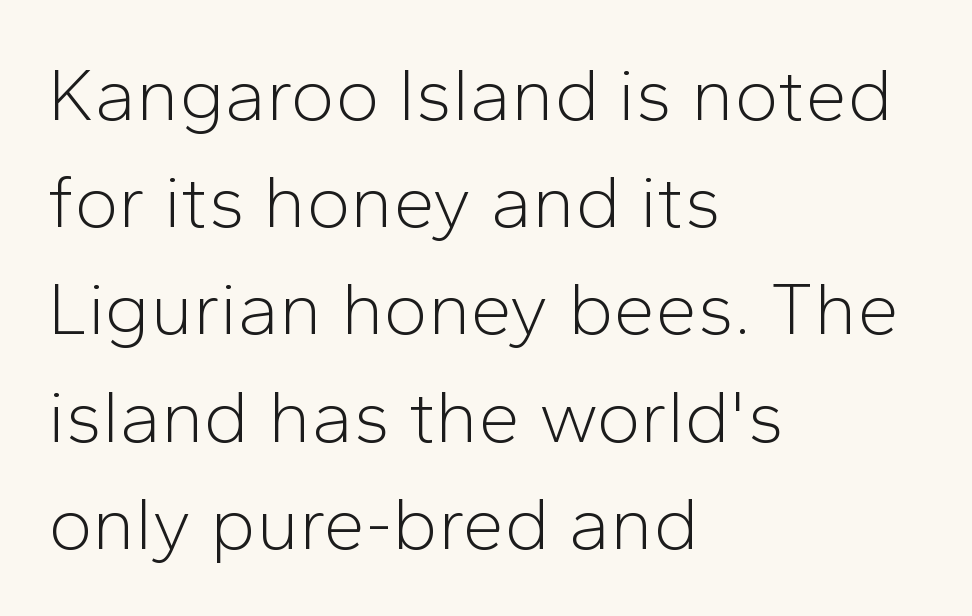
Here the designer chose a conventional face with non-uniform glyph widths. Leading: standard. Which margin do the lines hug? The left one — the right edge is uneven. Ascenders rise straight up at ninety degrees.
